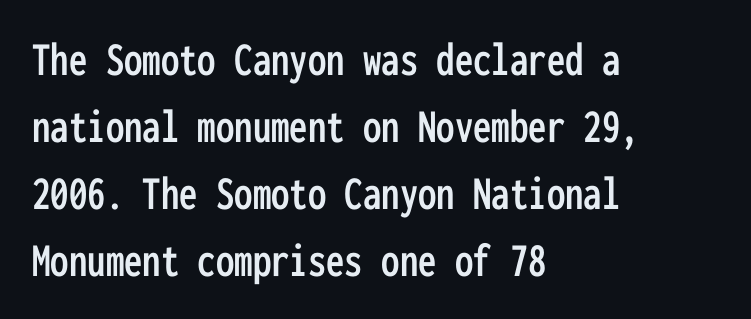
Q: Is the text italic (slanted)? A: No, it is upright.
Q: Is the typeface a serif or a sans-serif typeface? A: Sans-serif.
Q: Is the text underlined? A: No.
Q: How is the paragraph aligned? A: Left-aligned.
Q: Is the spacing between letters normal or unusually wide? A: Normal.
Q: Is the spacing between lines tight, normal or loose? A: Normal.
Q: Width (condensed, normal, or wide)? A: Condensed.
Q: Stroke contrast? A: Low.
Q: x-height? A: Medium.
Q: Monospaced? A: Yes.
